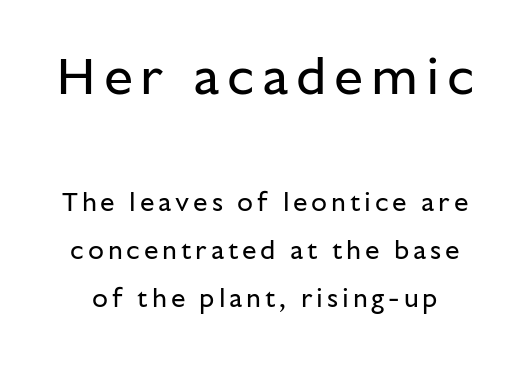
Q: Is the text bold? A: No.
Q: Is the text italic (slanted)? A: No, it is upright.
Q: Is the typeface a serif or a sans-serif typeface? A: Sans-serif.
Q: Is the text underlined? A: No.
Q: Which block of text is set in a larger size, the first (top) or the second (bottom)? A: The first (top) one.
Q: Width (condensed, normal, or wide)? A: Normal.
Q: Stroke contrast? A: Low.
Q: x-height? A: Medium.
Q: Monospaced? A: No.
